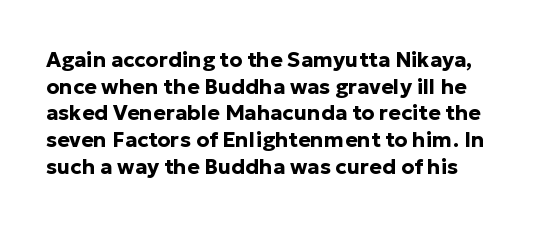
{"italic": "no", "bold": "yes", "underline": "no", "line_spacing": "normal", "line_spacing_ratio": 1.27, "letter_spacing": "normal", "letter_spacing_em": 0.0, "glyph_px": 21}
